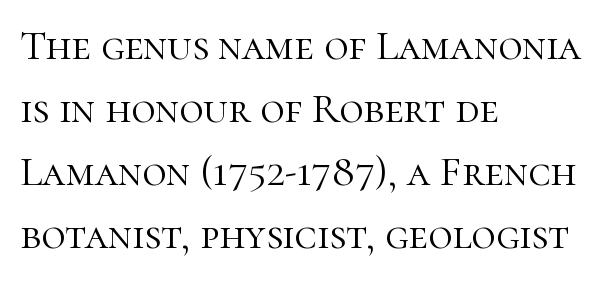
Q: Is the text bold? A: No.
Q: Is the text italic (slanted)? A: No, it is upright.
Q: Is the typeface a serif or a sans-serif typeface? A: Serif.
Q: Is the text underlined? A: No.
Q: How is the paragraph aligned? A: Left-aligned.
Q: Is the spacing between letters normal or unusually wide? A: Normal.
Q: Is the spacing between lines tight, normal or loose? A: Normal.
Q: Width (condensed, normal, or wide)? A: Normal.
Q: Stroke contrast? A: High.
Q: x-height? A: Medium.
Q: Monospaced? A: No.
